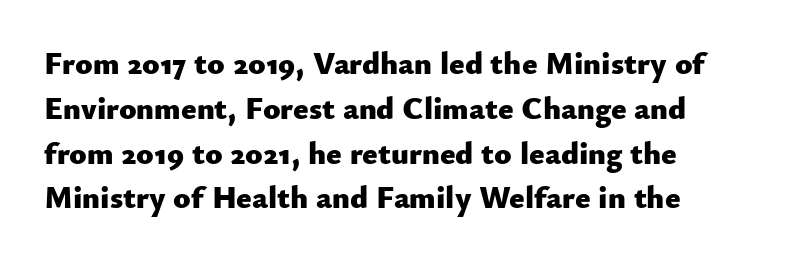
{"serif": "no", "italic": "no", "bold": "yes", "weight": "heavy", "width": "normal", "stroke_contrast": "low", "x_height": "small", "monospaced": "no", "underline": "no", "align": "left", "line_spacing": "normal", "line_spacing_ratio": 1.4, "letter_spacing": "normal", "letter_spacing_em": 0.0, "glyph_px": 32}
